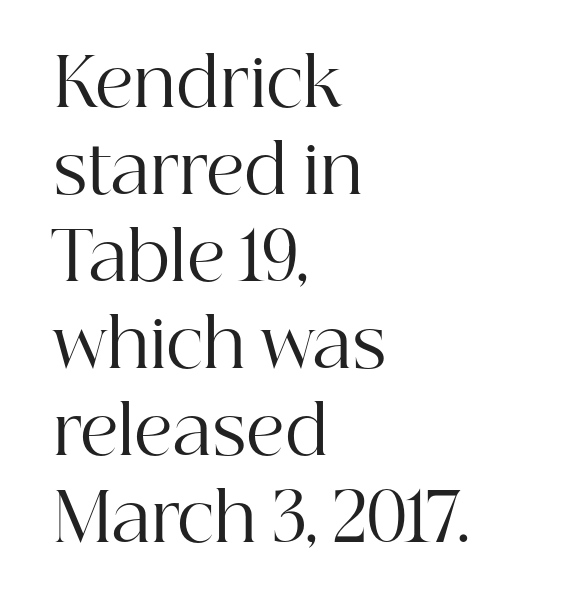
Q: Is the text bold? A: No.
Q: Is the text italic (slanted)? A: No, it is upright.
Q: Is the typeface a serif or a sans-serif typeface? A: Serif.
Q: Is the text underlined? A: No.
Q: How is the paragraph aligned? A: Left-aligned.
Q: Is the spacing between letters normal or unusually wide? A: Normal.
Q: Is the spacing between lines tight, normal or loose? A: Normal.
Q: Width (condensed, normal, or wide)? A: Normal.
Q: Stroke contrast? A: High.
Q: x-height? A: Medium.
Q: Monospaced? A: No.
